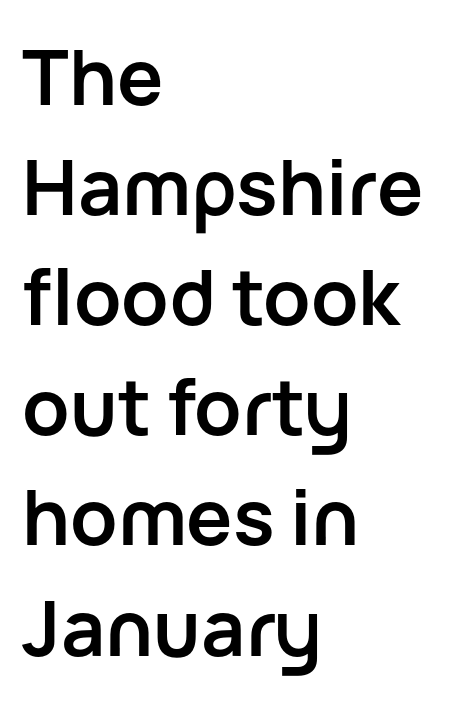
The passage shown is typeset with a sans-serif family. Caption: multi-line text, flush left, ragged right. The glyphs are unaccompanied by any horizontal stroke below them. Character widths vary here, with narrow letters taking less room than wide ones. Caption: standard tracking, unaltered. The vertical gap from one line to the next is medium.
